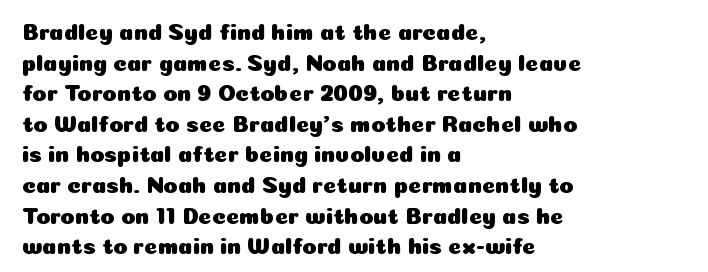
A typesetter would call this leading conventional body-copy spacing. No italicization has been applied; the sample stays upright. Tracking value appears to be zero — textbook default spacing. Short and long lines alike share a common starting point at left. Decoration check: the copy has no underline.
